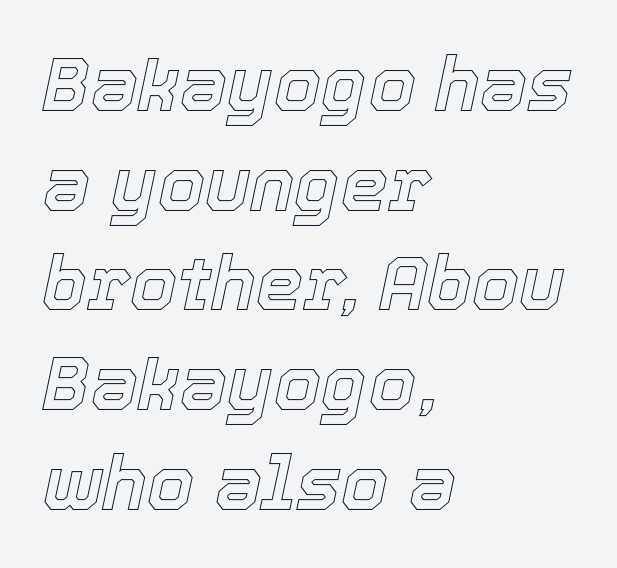
The image shows 75 px text type, italic (leaning right); set left-aligned, normal line spacing (1.33x), normal letter spacing, not underlined; a medium x-height.
